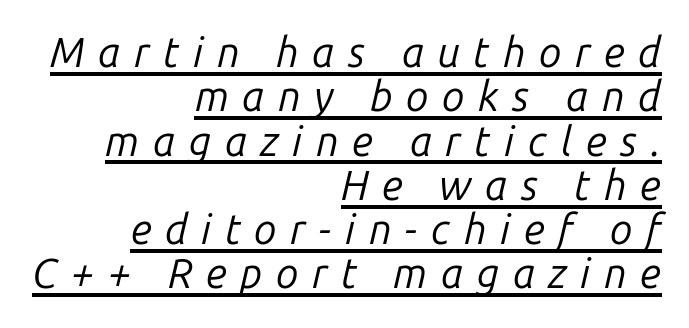
{"italic": "yes", "lean": "right", "slant_degrees": 14, "bold": "no", "weight": "regular", "width": "normal", "stroke_contrast": "low", "x_height": "medium", "monospaced": "no", "underline": "yes", "align": "right", "line_spacing": "tight", "line_spacing_ratio": 1.08, "letter_spacing": "wide", "letter_spacing_em": 0.33, "glyph_px": 41}
